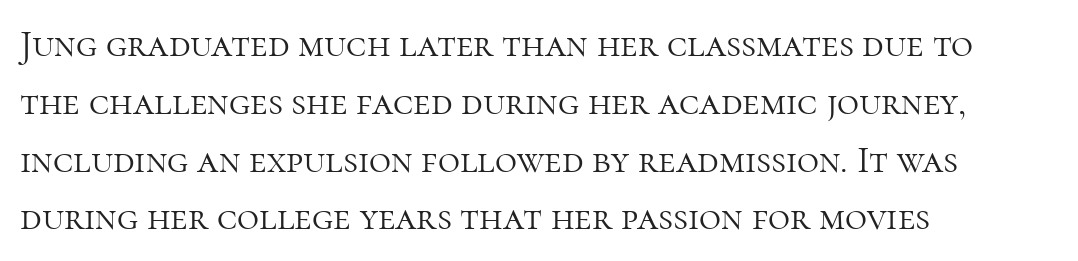
Q: Is the text bold? A: No.
Q: Is the text italic (slanted)? A: No, it is upright.
Q: Is the typeface a serif or a sans-serif typeface? A: Serif.
Q: Is the text underlined? A: No.
Q: How is the paragraph aligned? A: Left-aligned.
Q: Is the spacing between letters normal or unusually wide? A: Normal.
Q: Is the spacing between lines tight, normal or loose? A: Normal.
Q: Width (condensed, normal, or wide)? A: Normal.
Q: Stroke contrast? A: High.
Q: x-height? A: Medium.
Q: Monospaced? A: No.
